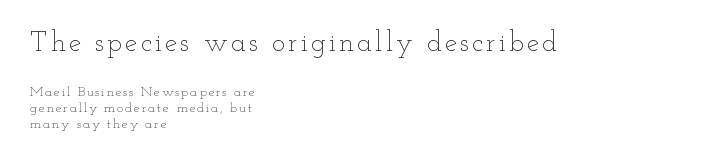
{"italic": "no", "bold": "no", "weight": "thin", "width": "wide", "stroke_contrast": "low", "x_height": "small", "monospaced": "no", "underline": "no", "align": "left", "line_spacing": "tight", "line_spacing_ratio": 1.15, "larger_block": "first", "size_ratio": 2.0, "glyph_px": 28}
